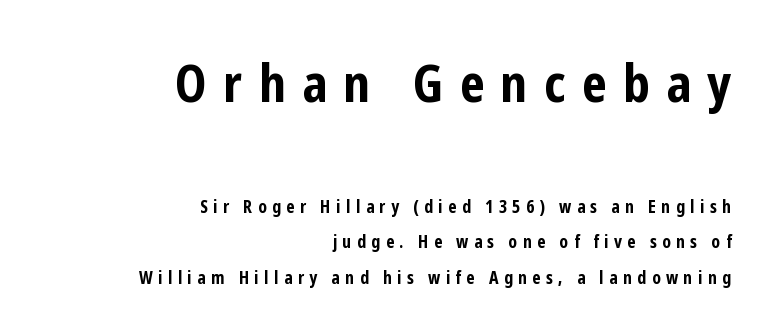
In CSS terms this would be text-align: right. These lines have a slow, spaced-out rhythm from letter to letter. The face used here is a sans, in the tradition of grotesques and geometrics. These two chunks differ in scale, with the top chunk taking the larger measure. Think of a printed novel: that variable character pitch is what you see here.
